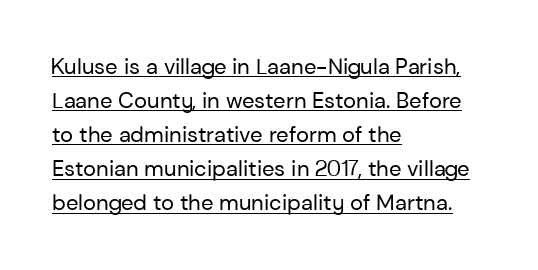
Q: Is the text bold? A: No.
Q: Is the text italic (slanted)? A: No, it is upright.
Q: Is the text underlined? A: Yes.
Q: How is the paragraph aligned? A: Left-aligned.
Q: Is the spacing between letters normal or unusually wide? A: Normal.
Q: Is the spacing between lines tight, normal or loose? A: Normal.
